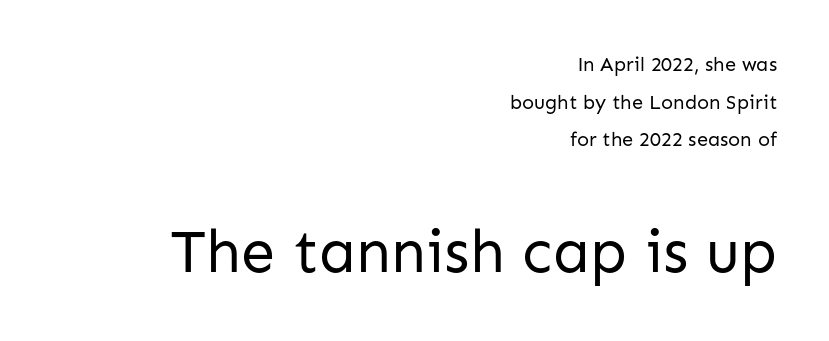
{"serif": "no", "italic": "no", "bold": "no", "weight": "regular", "width": "normal", "stroke_contrast": "low", "x_height": "medium", "monospaced": "no", "underline": "no", "align": "right", "line_spacing_ratio": 1.88, "letter_spacing": "normal", "letter_spacing_em": 0.0, "larger_block": "second", "size_ratio": 3.05, "glyph_px": 61}
